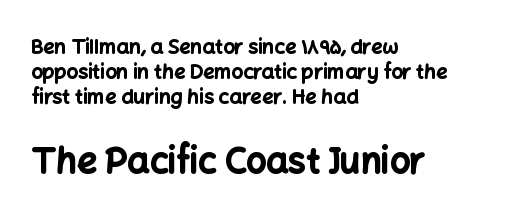
The image shows 35 px bold sans-serif type, upright; set left-aligned, normal line spacing (1.25x), normal letter spacing, not underlined; the second (bottom) block is 1.75x larger; low stroke contrast and a medium x-height.
